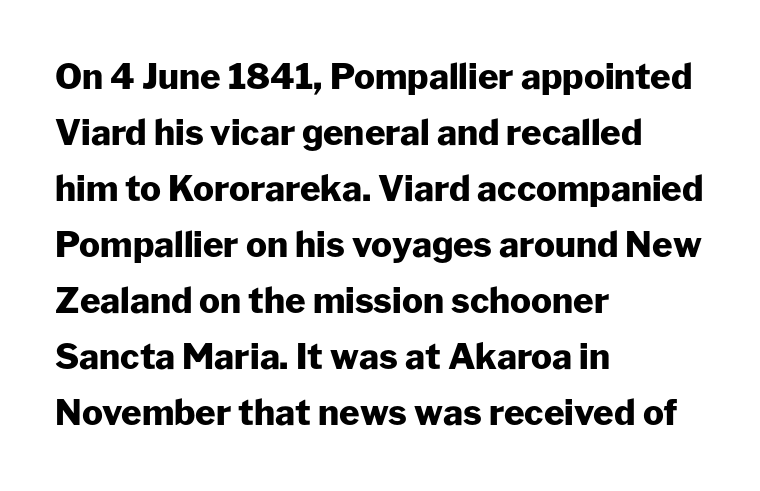
The image shows 35 px heavy sans-serif type, upright; set left-aligned, normal line spacing (1.6x), normal letter spacing, not underlined; low stroke contrast and a medium x-height.
